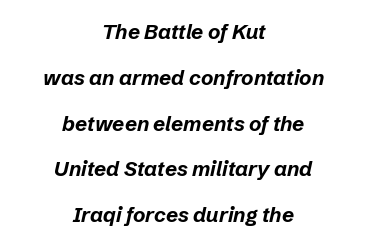
{"italic": "yes", "lean": "right", "slant_degrees": 12, "bold": "yes", "underline": "no", "align": "center", "line_spacing": "loose", "line_spacing_ratio": 2.18, "letter_spacing": "normal", "letter_spacing_em": 0.0, "glyph_px": 21}
